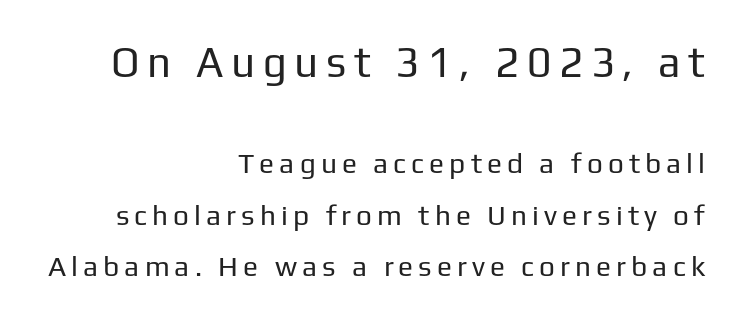
Q: Is the text bold? A: No.
Q: Is the text italic (slanted)? A: No, it is upright.
Q: Is the typeface a serif or a sans-serif typeface? A: Sans-serif.
Q: Is the text underlined? A: No.
Q: How is the paragraph aligned? A: Right-aligned.
Q: Which block of text is set in a larger size, the first (top) or the second (bottom)? A: The first (top) one.
Q: Width (condensed, normal, or wide)? A: Normal.
Q: Stroke contrast? A: Low.
Q: x-height? A: Medium.
Q: Monospaced? A: No.
